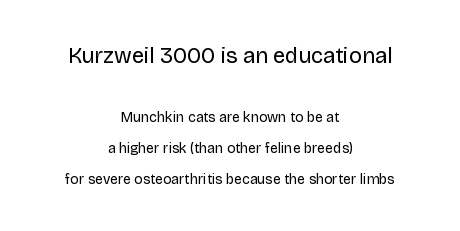
Q: Is the text bold? A: No.
Q: Is the text italic (slanted)? A: No, it is upright.
Q: Is the text underlined? A: No.
Q: How is the paragraph aligned? A: Centered.
Q: Is the spacing between letters normal or unusually wide? A: Normal.
Q: Is the spacing between lines tight, normal or loose? A: Loose.
Q: Which block of text is set in a larger size, the first (top) or the second (bottom)? A: The first (top) one.
